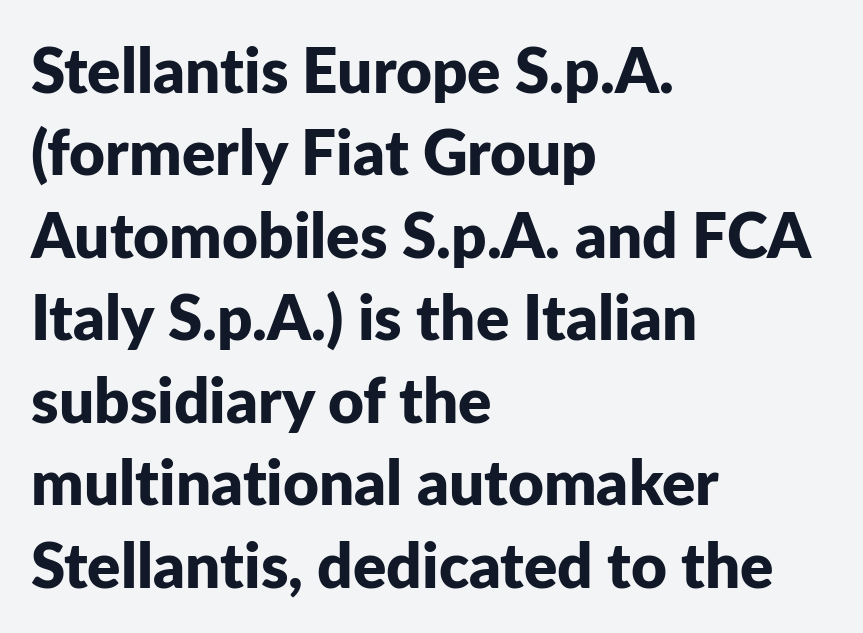
{"serif": "no", "italic": "no", "bold": "yes", "weight": "bold", "width": "normal", "stroke_contrast": "low", "x_height": "medium", "monospaced": "no", "underline": "no", "align": "left", "line_spacing": "normal", "line_spacing_ratio": 1.33, "letter_spacing": "normal", "letter_spacing_em": 0.0, "glyph_px": 62}
